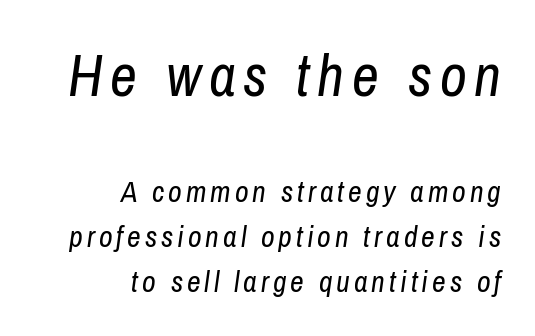
Any mark beneath the type? The region is blank. Think of a printed novel: that variable character pitch is what you see here. The upper block of text is set noticeably larger than the block beneath it. The glyphs look as if they've been sheared to an angle.
